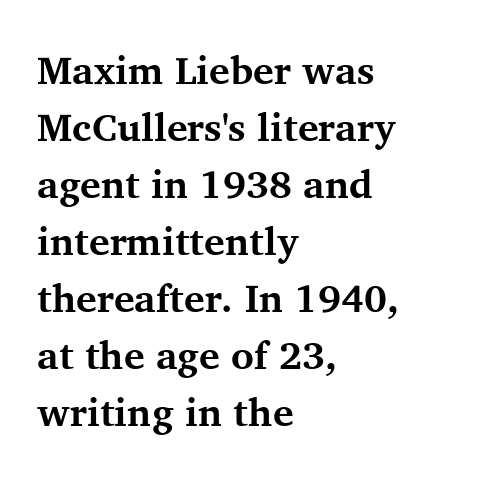
The image shows 39 px bold serif type, upright; set left-aligned, normal line spacing (1.46x), normal letter spacing, not underlined; medium stroke contrast and a medium x-height.
